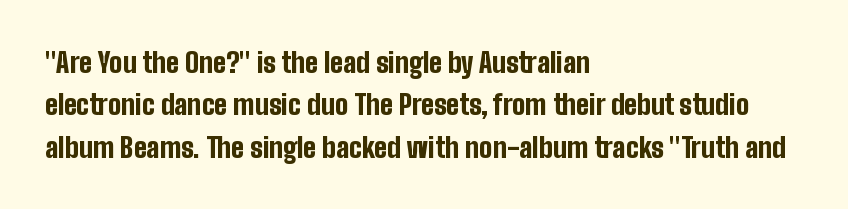
{"serif": "no", "italic": "no", "bold": "yes", "weight": "bold", "width": "condensed", "stroke_contrast": "low", "x_height": "medium", "monospaced": "no", "underline": "no", "align": "left", "line_spacing": "normal", "line_spacing_ratio": 1.51, "letter_spacing": "normal", "letter_spacing_em": 0.0, "glyph_px": 28}
